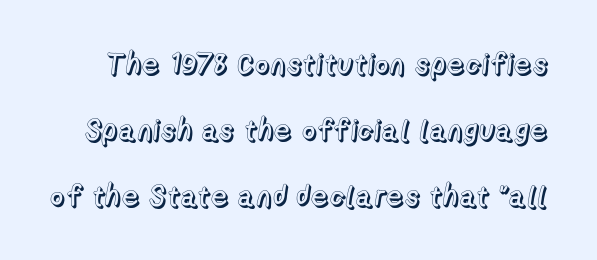
The image shows 29 px text type; set loose line spacing (2.27x), normal letter spacing, not underlined; a medium x-height.
